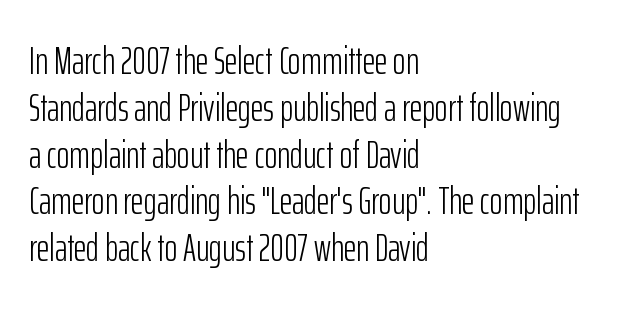
Inter-character spacing is left at the font's built-in metrics. Do the characters align in a grid? No, the font is proportional. The text block is weighted toward the left margin, trailing off unevenly rightward. The cut favours lightness, reaching ordinary text weight at its darkest. Quick note: underline off. Every stem runs plumb, perpendicular to the baseline.
